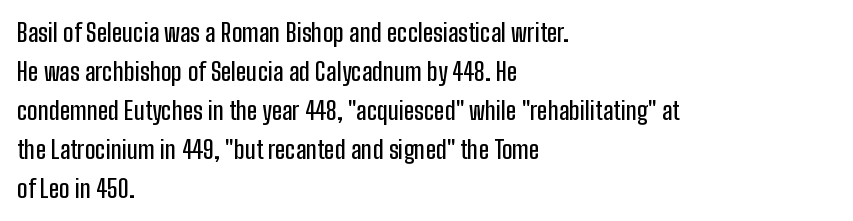
Q: Is the text italic (slanted)? A: No, it is upright.
Q: Is the text underlined? A: No.
Q: How is the paragraph aligned? A: Left-aligned.
Q: Is the spacing between letters normal or unusually wide? A: Normal.
Q: Is the spacing between lines tight, normal or loose? A: Normal.
